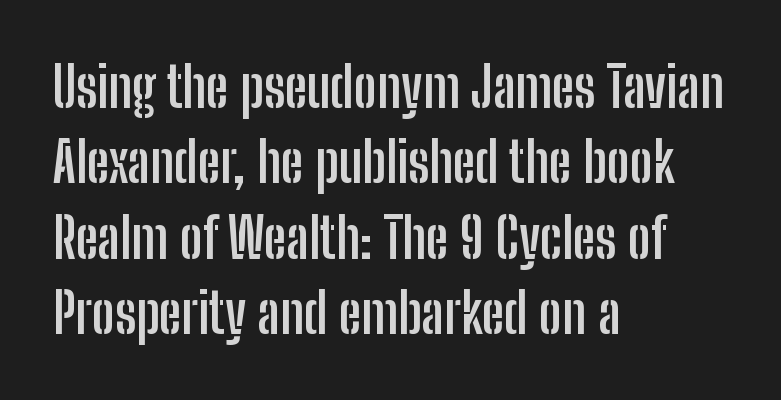
Q: Is the text bold? A: Yes.
Q: Is the text italic (slanted)? A: No, it is upright.
Q: Is the typeface a serif or a sans-serif typeface? A: Sans-serif.
Q: Is the text underlined? A: No.
Q: How is the paragraph aligned? A: Left-aligned.
Q: Is the spacing between letters normal or unusually wide? A: Normal.
Q: Is the spacing between lines tight, normal or loose? A: Normal.
Q: Width (condensed, normal, or wide)? A: Condensed.
Q: Stroke contrast? A: Low.
Q: x-height? A: Medium.
Q: Monospaced? A: No.
